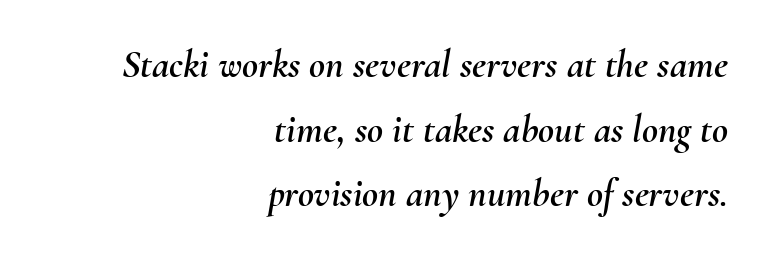
Q: Is the text italic (slanted)? A: Yes, it leans right by about 10 degrees.
Q: Is the text underlined? A: No.
Q: How is the paragraph aligned? A: Right-aligned.
Q: Is the spacing between letters normal or unusually wide? A: Normal.
Q: Is the spacing between lines tight, normal or loose? A: Normal.
Q: Width (condensed, normal, or wide)? A: Normal.
Q: Stroke contrast? A: Medium.
Q: x-height? A: Small.
Q: Monospaced? A: No.
